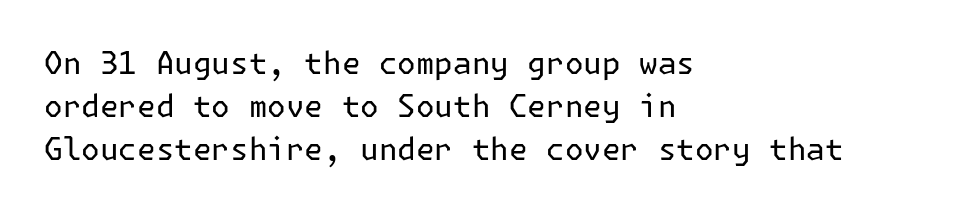
{"serif": "no", "italic": "no", "bold": "no", "weight": "regular", "width": "normal", "stroke_contrast": "low", "x_height": "medium", "underline": "no", "align": "left", "line_spacing": "normal", "line_spacing_ratio": 1.38, "letter_spacing": "normal", "letter_spacing_em": 0.0, "glyph_px": 31}
